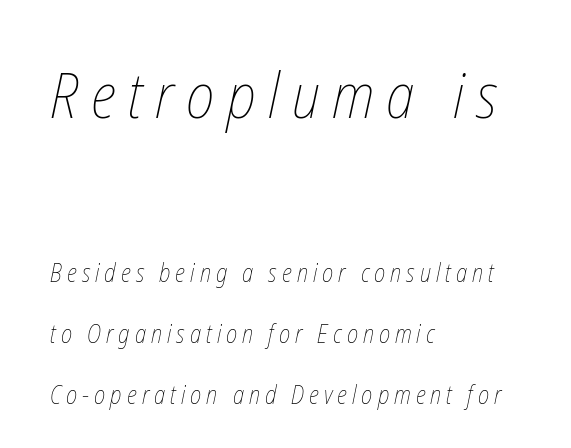
The rendering shrinks the type as you move from the upper chunk to the lower. The font is comparable to plain body text, perhaps lighter. The face used here is rendered with a markedly widened letterfit. Honestly, the rows look like they've been pulled way apart. The passage shown is not underscored anywhere. Does the copy run flush right? No — it runs flush left.
